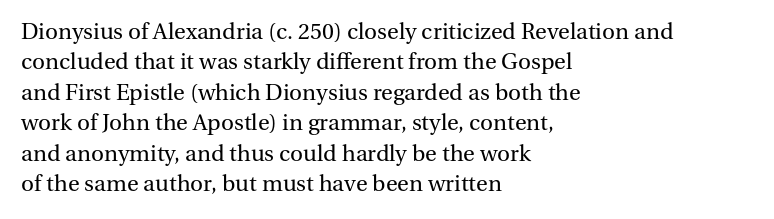
The type sits square on the baseline with zero lean. Only glyphs here, with clear space below each row. This sample is left-justified, so line endings fall wherever the words run out. Nothing unusual about the tracking: characters are spaced as the font intends. No extra ink here — the face is not bold.
